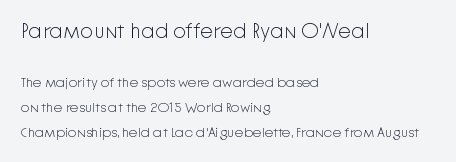
Unlike italic type, these characters show no tilt at all. Which of the two is more prominent by size? The first, at the top. Each word holds together tightly as a unit, with standard inter-letter gaps. Is this a heavy cut? Hardly; it is regular or lighter.
